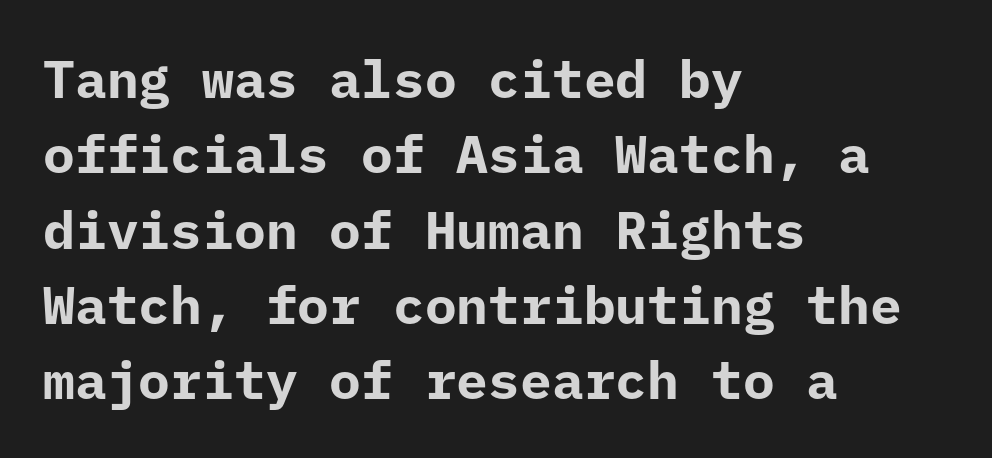
Descenders hang freely into open space. The letterforms sit shoulder to shoulder at normal distance. Does the copy run flush right? No — it runs flush left. It's the straight-up-and-down kind of type.
